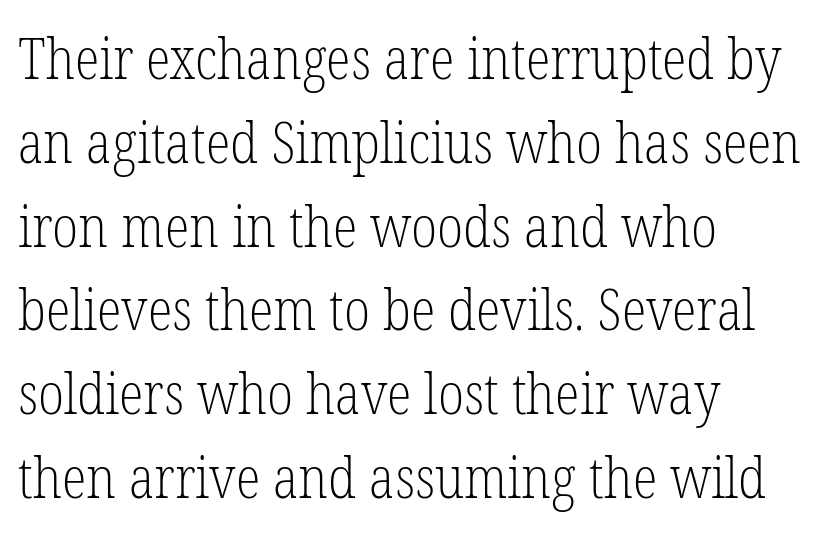
Evenly set lines give the paragraph a standard silhouette. To sum up the face: it has serifs. The text block is weighted toward the left margin, trailing off unevenly rightward. The line texture is even and compact thanks to regular tracking. Characters remain perfectly vertical along every line. Is this a fixed-width face? No — the glyphs have proportional, varying widths.
